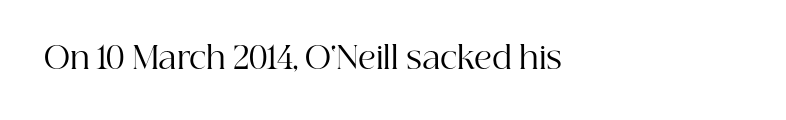
Q: Is the text bold? A: No.
Q: Is the text italic (slanted)? A: No, it is upright.
Q: Is the typeface a serif or a sans-serif typeface? A: Serif.
Q: Is the text underlined? A: No.
Q: How is the paragraph aligned? A: Left-aligned.
Q: Is the spacing between letters normal or unusually wide? A: Normal.
Q: Width (condensed, normal, or wide)? A: Normal.
Q: Stroke contrast? A: High.
Q: x-height? A: Medium.
Q: Monospaced? A: No.
